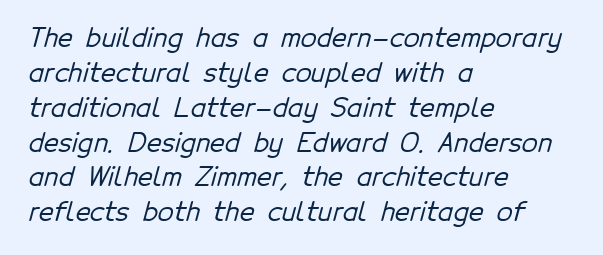
Q: Is the text underlined? A: No.
Q: How is the paragraph aligned? A: Left-aligned.
Q: Is the spacing between letters normal or unusually wide? A: Normal.
Q: Is the spacing between lines tight, normal or loose? A: Normal.
